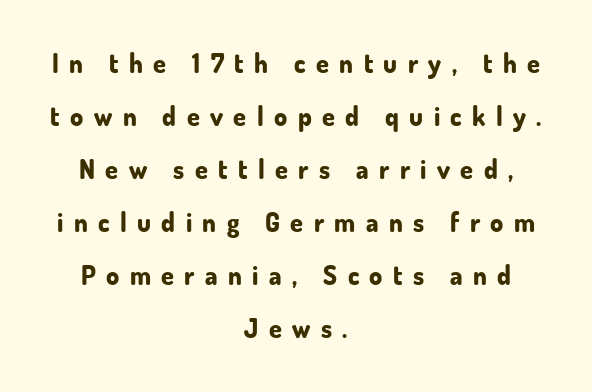
The image shows 26 px bold type, upright; set centered, loose line spacing (2.04x), unusually wide letter spacing (+0.4 em), not underlined.
